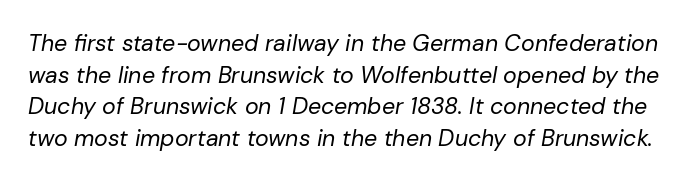
Q: Is the text bold? A: No.
Q: Is the text italic (slanted)? A: Yes, it leans right by about 10 degrees.
Q: Is the text underlined? A: No.
Q: Is the spacing between letters normal or unusually wide? A: Normal.
Q: Is the spacing between lines tight, normal or loose? A: Normal.
